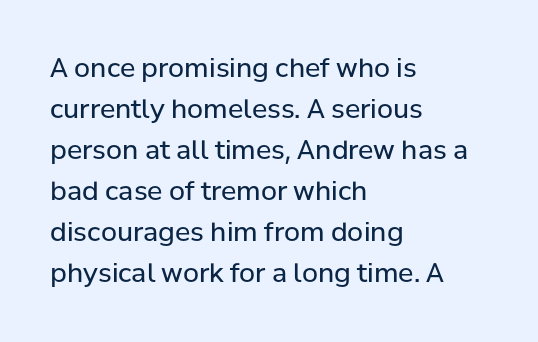
The words here are not underlined. Unbolded letterforms with no extra heft. Quick note: interline space is typical. These lines stack with their left ends in a neat column. Ordinary non-slanted type is in use. Here the glyphs are tracked normally, forming tight word shapes.
